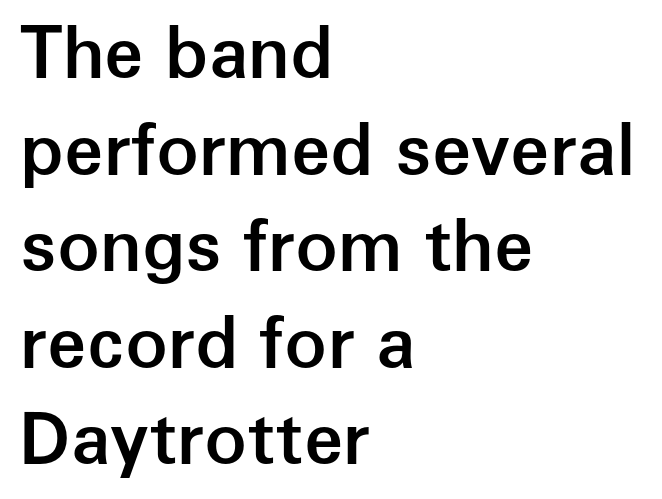
Type without underlining. In CSS terms this would be text-align: left. Italic: no, the glyphs are upright roman. Note the varied advance widths — an 'i' is clearly narrower than an 'm'. Compared with typical paragraphs, the rows here are spaced about the same. In terms of weight, the rendering is demibold, just under bold.
